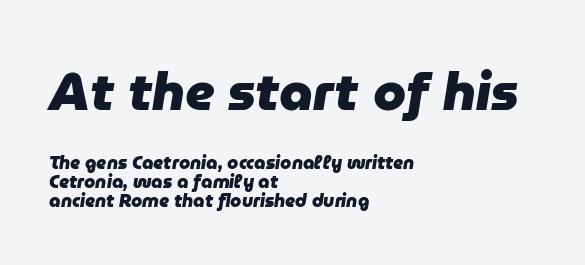
Q: Is the text bold? A: Yes.
Q: Is the text italic (slanted)? A: Yes, it leans right by about 9 degrees.
Q: Is the text underlined? A: No.
Q: How is the paragraph aligned? A: Left-aligned.
Q: Is the spacing between letters normal or unusually wide? A: Normal.
Q: Is the spacing between lines tight, normal or loose? A: Tight.
Q: Which block of text is set in a larger size, the first (top) or the second (bottom)? A: The first (top) one.
Q: Width (condensed, normal, or wide)? A: Normal.
Q: Stroke contrast? A: Low.
Q: x-height? A: Medium.
Q: Monospaced? A: No.
